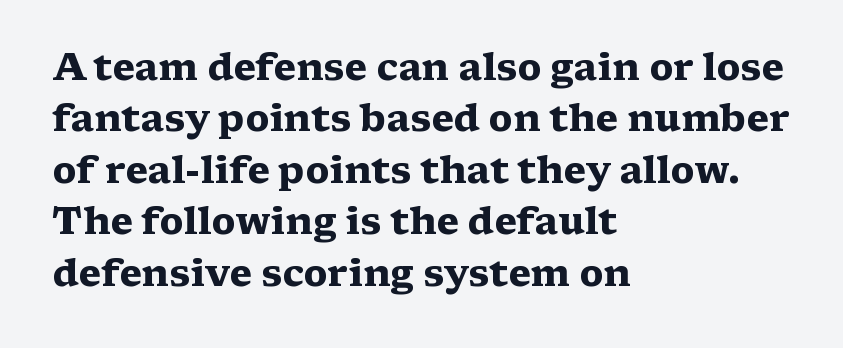
{"serif": "yes", "italic": "no", "bold": "yes", "weight": "heavy", "width": "wide", "stroke_contrast": "medium", "x_height": "medium", "monospaced": "no", "underline": "no", "align": "left", "line_spacing": "normal", "line_spacing_ratio": 1.39, "letter_spacing": "normal", "letter_spacing_em": 0.0, "glyph_px": 37}
